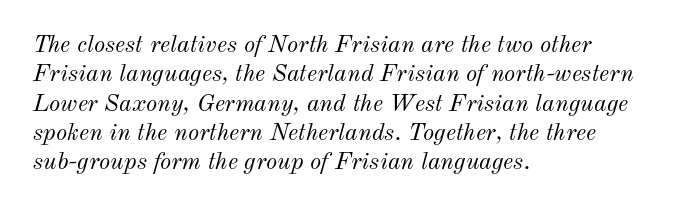
Q: Is the text bold? A: No.
Q: Is the text italic (slanted)? A: Yes, it leans right by about 12 degrees.
Q: Is the text underlined? A: No.
Q: How is the paragraph aligned? A: Left-aligned.
Q: Is the spacing between letters normal or unusually wide? A: Normal.
